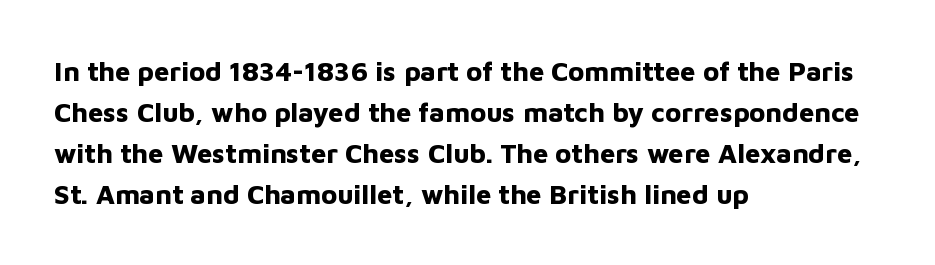
Q: Is the text bold? A: Yes.
Q: Is the text italic (slanted)? A: No, it is upright.
Q: Is the text underlined? A: No.
Q: How is the paragraph aligned? A: Left-aligned.
Q: Is the spacing between letters normal or unusually wide? A: Normal.
Q: Is the spacing between lines tight, normal or loose? A: Normal.
